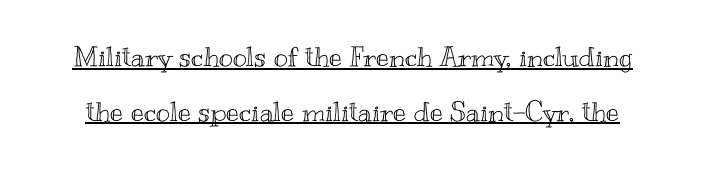
The image shows 27 px text type, upright; set loose line spacing (2.02x), normal letter spacing, underlined.
